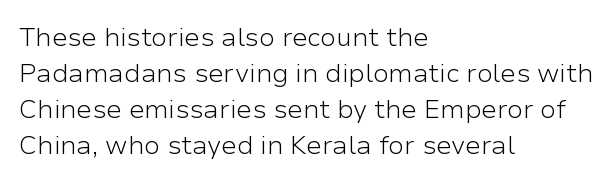
Q: Is the text bold? A: No.
Q: Is the text italic (slanted)? A: No, it is upright.
Q: Is the text underlined? A: No.
Q: How is the paragraph aligned? A: Left-aligned.
Q: Is the spacing between letters normal or unusually wide? A: Normal.
Q: Is the spacing between lines tight, normal or loose? A: Normal.
